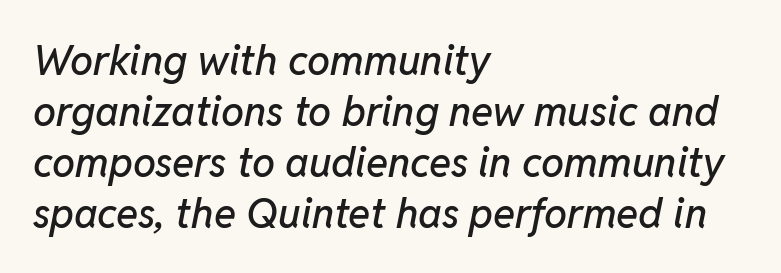
Q: Is the text italic (slanted)? A: Yes, it leans right by about 11 degrees.
Q: Is the text underlined? A: No.
Q: How is the paragraph aligned? A: Left-aligned.
Q: Is the spacing between letters normal or unusually wide? A: Normal.
Q: Width (condensed, normal, or wide)? A: Normal.
Q: Stroke contrast? A: Low.
Q: x-height? A: Medium.
Q: Monospaced? A: No.
